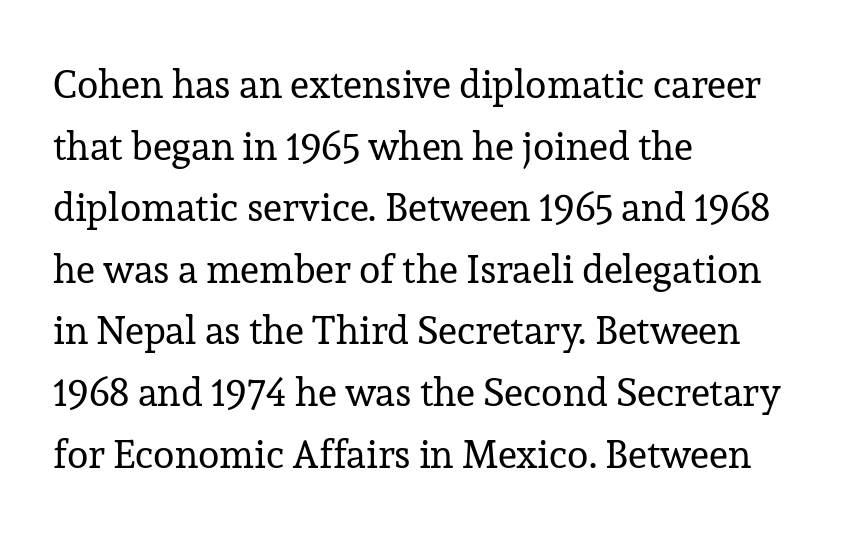
The image shows 39 px regular-weight serif type, upright; set left-aligned, normal line spacing (1.58x), normal letter spacing, not underlined; low stroke contrast and a medium x-height.
